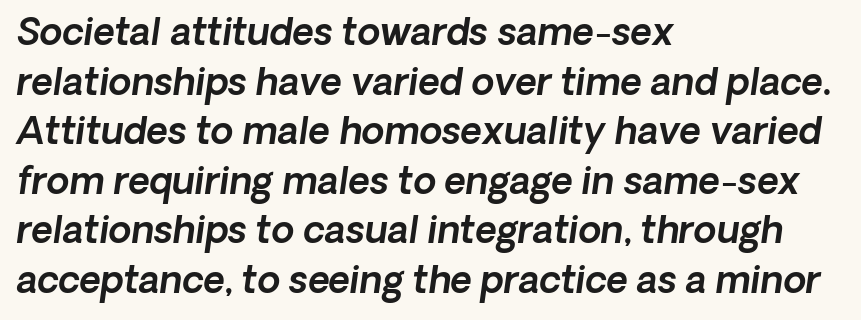
Q: Is the typeface a serif or a sans-serif typeface? A: Sans-serif.
Q: Is the text underlined? A: No.
Q: How is the paragraph aligned? A: Left-aligned.
Q: Is the spacing between letters normal or unusually wide? A: Normal.
Q: Is the spacing between lines tight, normal or loose? A: Normal.
Q: Width (condensed, normal, or wide)? A: Normal.
Q: x-height? A: Medium.
Q: Monospaced? A: No.
